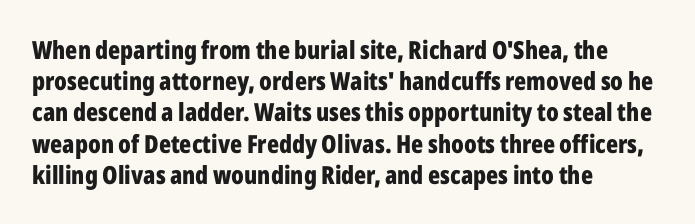
Q: Is the text bold? A: Yes.
Q: Is the text italic (slanted)? A: No, it is upright.
Q: Is the text underlined? A: No.
Q: How is the paragraph aligned? A: Left-aligned.
Q: Is the spacing between letters normal or unusually wide? A: Normal.
Q: Is the spacing between lines tight, normal or loose? A: Normal.
